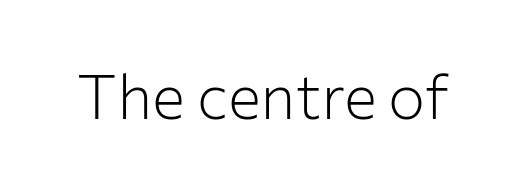
The image shows 62 px light sans-serif type, upright; set normal letter spacing, not underlined; low stroke contrast and a medium x-height.
